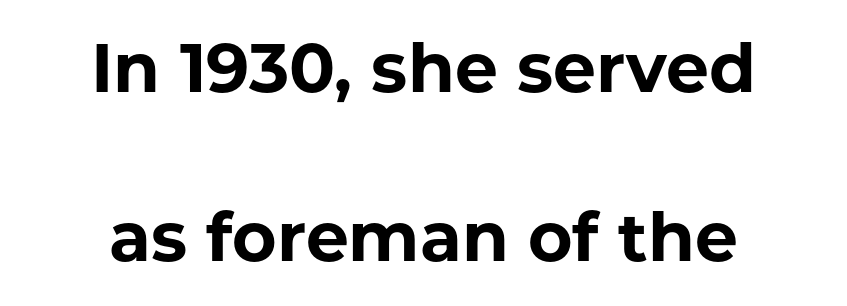
This is the regular roman posture of the typeface. Every letter is thick-stroked: bold, no question. Centered paragraph, ragged on both sides. Note the varied advance widths — an 'i' is clearly narrower than an 'm'.
